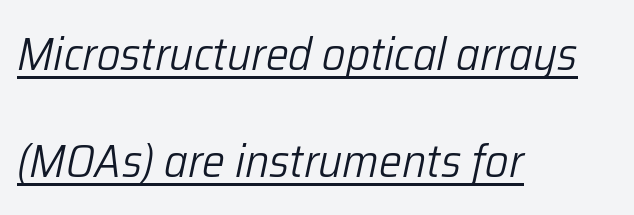
In terms of leading, this rendering errs on the spacious side. Observe the ordinary spacing: letters are neighbours, not strangers. The text block is weighted toward the left margin, trailing off unevenly rightward. Note the varied advance widths — an 'i' is clearly narrower than an 'm'.
